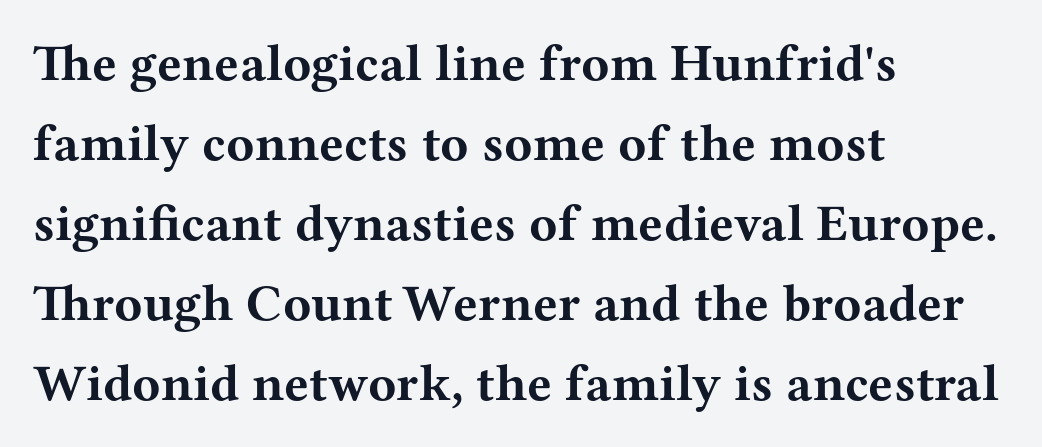
The zone under the glyphs is completely vacant. Notice how the stems are strictly vertical — no italics here. Caption: bold face, heavy strokes. The compositor pushed each line to the left boundary. This rendering employs a face with finishing strokes, i.e., a serif.
